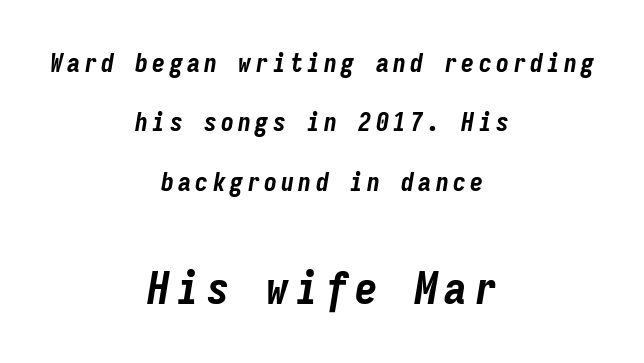
Q: Is the text bold? A: Yes.
Q: Is the text italic (slanted)? A: Yes, it leans right by about 9 degrees.
Q: Is the text underlined? A: No.
Q: How is the paragraph aligned? A: Centered.
Q: Is the spacing between lines tight, normal or loose? A: Loose.
Q: Which block of text is set in a larger size, the first (top) or the second (bottom)? A: The second (bottom) one.
Q: Width (condensed, normal, or wide)? A: Condensed.
Q: Stroke contrast? A: Low.
Q: x-height? A: Medium.
Q: Monospaced? A: Yes.
